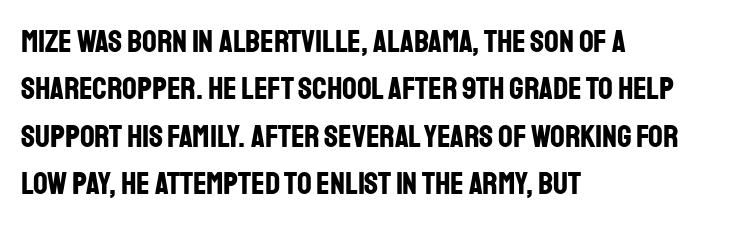
{"serif": "no", "italic": "no", "bold": "yes", "weight": "bold", "width": "condensed", "stroke_contrast": "low", "x_height": "large", "monospaced": "no", "underline": "no", "align": "left", "line_spacing": "normal", "line_spacing_ratio": 1.48, "letter_spacing": "normal", "letter_spacing_em": 0.0, "glyph_px": 32}
